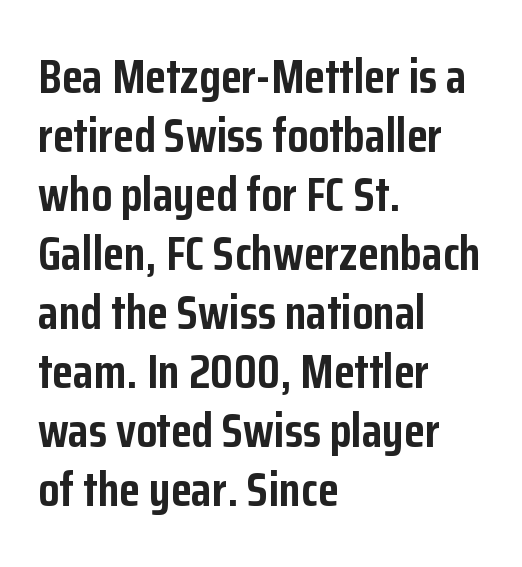
{"serif": "no", "italic": "no", "bold": "yes", "weight": "semibold", "width": "condensed", "stroke_contrast": "low", "x_height": "medium", "monospaced": "no", "underline": "no", "align": "left", "line_spacing_ratio": 1.23, "letter_spacing": "normal", "letter_spacing_em": 0.0, "glyph_px": 48}
